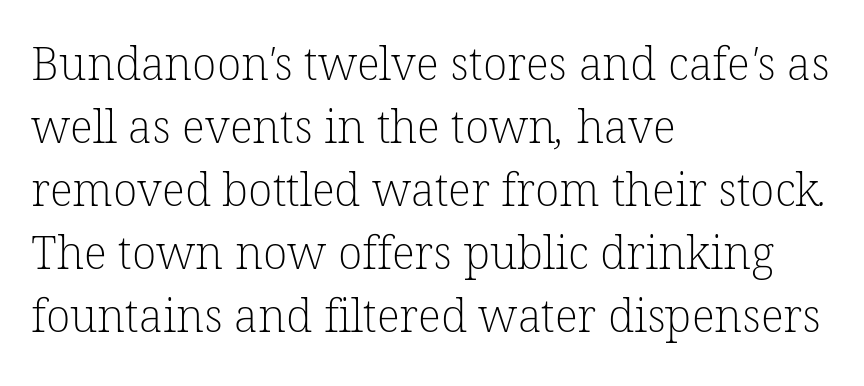
The image shows 45 px light serif type; set left-aligned, normal line spacing (1.4x), normal letter spacing, not underlined; low stroke contrast and a medium x-height.
